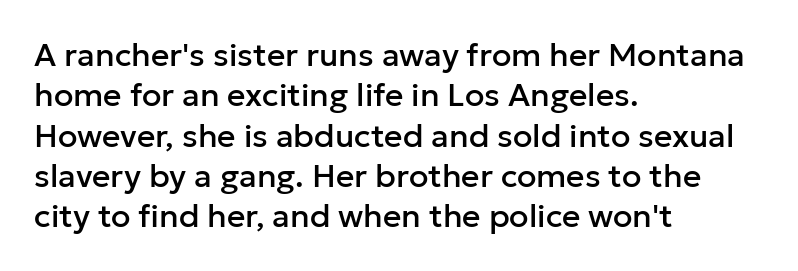
The image shows 32 px sans-serif type, upright; set left-aligned, normal line spacing (1.26x), normal letter spacing, not underlined; low stroke contrast and a medium x-height.
